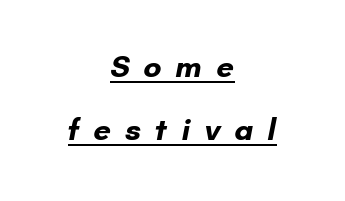
The image shows 31 px bold sans-serif type; set centered, loose line spacing (2.03x), unusually wide letter spacing (+0.45 em), underlined; low stroke contrast and a small x-height.
